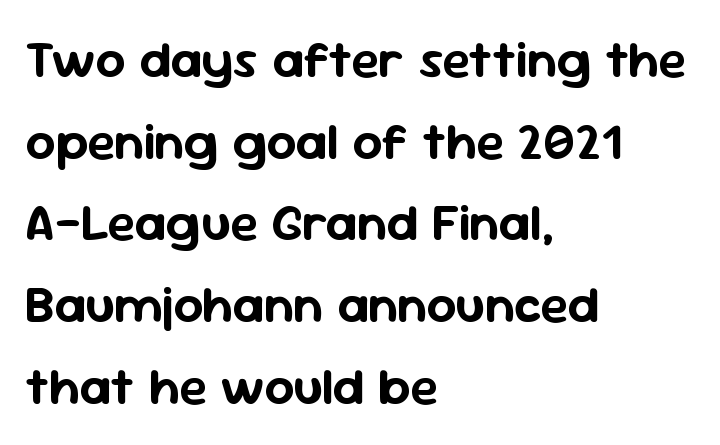
Q: Is the text italic (slanted)? A: No, it is upright.
Q: Is the typeface a serif or a sans-serif typeface? A: Sans-serif.
Q: Is the text underlined? A: No.
Q: How is the paragraph aligned? A: Left-aligned.
Q: Is the spacing between letters normal or unusually wide? A: Normal.
Q: Is the spacing between lines tight, normal or loose? A: Normal.
Q: Width (condensed, normal, or wide)? A: Normal.
Q: Stroke contrast? A: Low.
Q: x-height? A: Medium.
Q: Monospaced? A: No.
